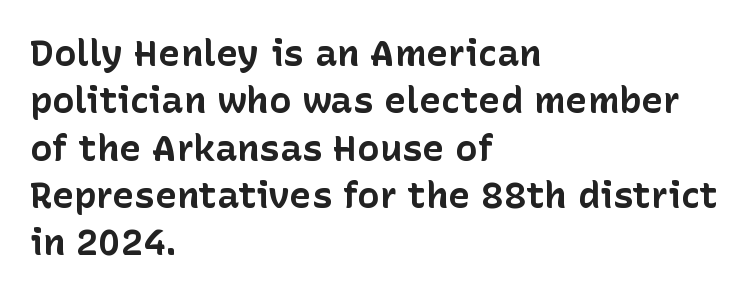
{"serif": "no", "italic": "no", "bold": "yes", "weight": "bold", "width": "normal", "stroke_contrast": "low", "x_height": "medium", "monospaced": "no", "underline": "no", "align": "left", "line_spacing": "normal", "line_spacing_ratio": 1.28, "letter_spacing": "normal", "letter_spacing_em": 0.0, "glyph_px": 37}
